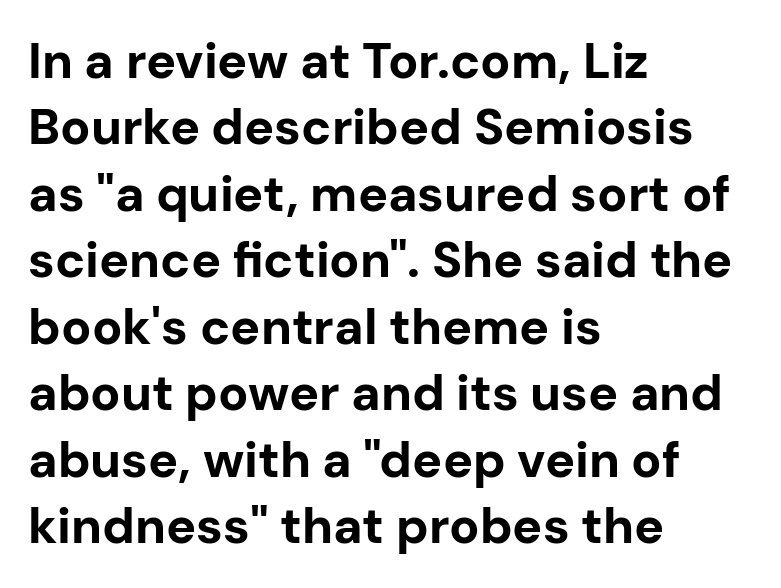
In terms of letterform style, serifs are entirely absent. The area under the type is left untouched. Rendered with straight, roman letterforms. Spacing verdict: proportional, widths tailored to each character. All the whitespace from short lines collects on the right. Nobody touched the tracking dial on this one.
